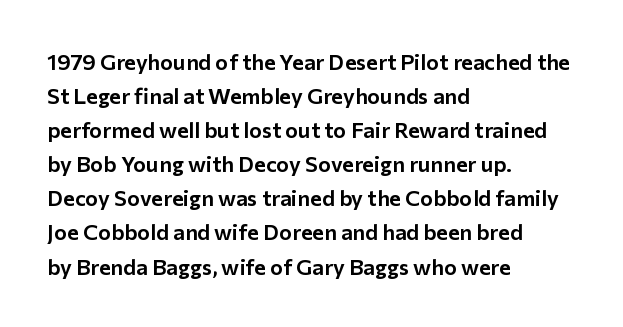
{"italic": "no", "underline": "no", "align": "left", "line_spacing": "normal", "line_spacing_ratio": 1.55, "letter_spacing": "normal", "letter_spacing_em": 0.0, "glyph_px": 22}
